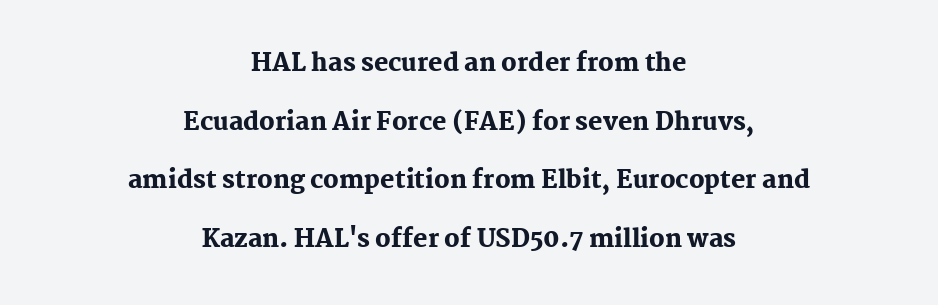
The rendering uses a bold face; every stroke is thick and dark. Just letters on the line, the space beneath them empty. Each line is balanced around a shared central axis. Upright lettering throughout. How are the letters spaced? Ordinarily, with no added tracking.
